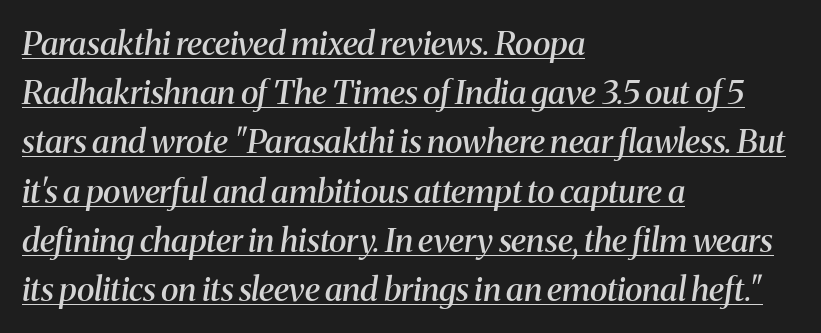
The typeface chosen for these lines features serifs. These lines stack with their left ends in a neat column. Glance below the letters and you will spot a drawn line. No extra tracking has been applied to these lines.
